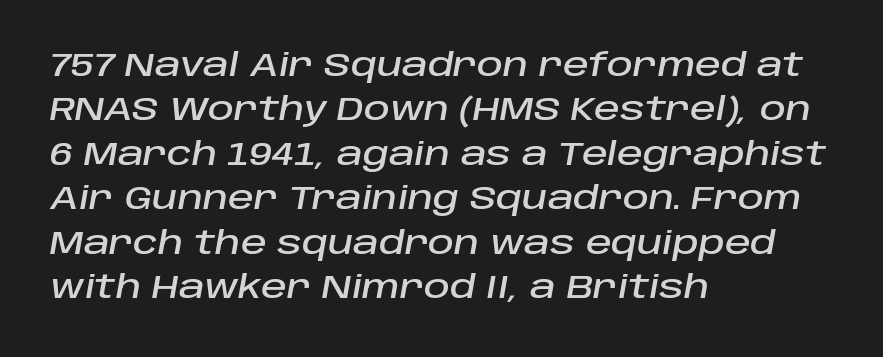
Note the varied advance widths — an 'i' is clearly narrower than an 'm'. Casual observation: everything's shoved over to the left. Each word holds together tightly as a unit, with standard inter-letter gaps. The rows are spaced the way most documents space them. Unmarked baselines from the first word to the last.
